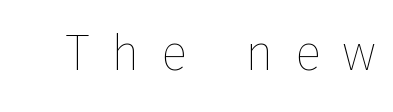
Q: Is the text bold? A: No.
Q: Is the text italic (slanted)? A: No, it is upright.
Q: Is the text underlined? A: No.
Q: Is the spacing between letters normal or unusually wide? A: Unusually wide.
Q: Width (condensed, normal, or wide)? A: Normal.
Q: Stroke contrast? A: Low.
Q: x-height? A: Medium.
Q: Monospaced? A: No.
